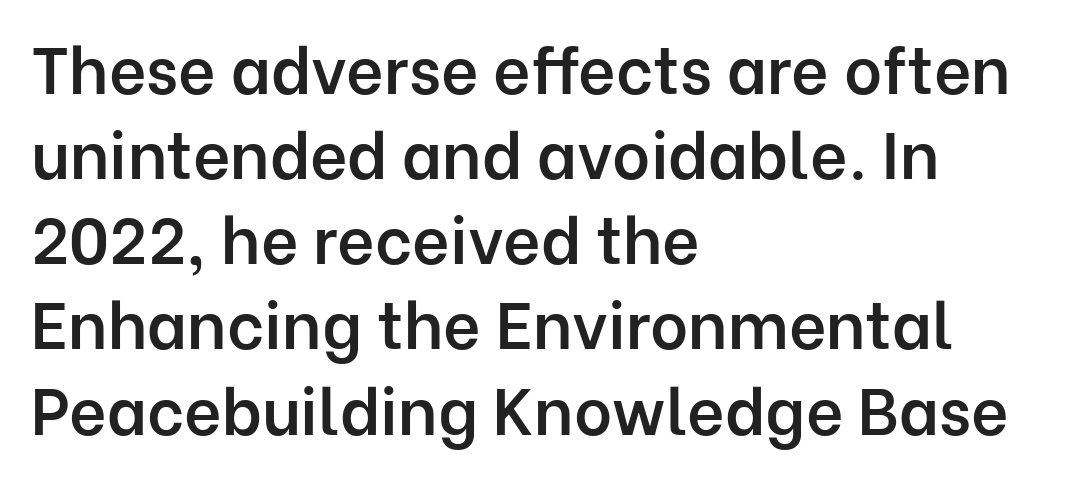
Each row of text sits above clean, open space. This sample uses a sans-serif face. Tracking value appears to be zero — textbook default spacing. The rendering anchors every line to the left-hand side.
